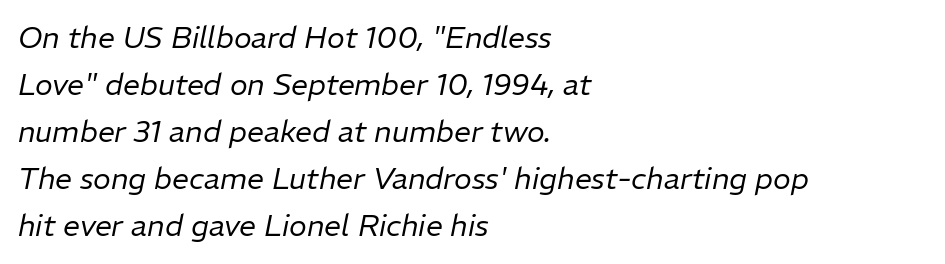
{"italic": "yes", "lean": "right", "slant_degrees": 11, "bold": "no", "weight": "regular", "width": "normal", "stroke_contrast": "low", "x_height": "medium", "monospaced": "no", "underline": "no", "align": "left", "line_spacing": "normal", "line_spacing_ratio": 1.57, "letter_spacing": "normal", "letter_spacing_em": 0.0, "glyph_px": 30}
